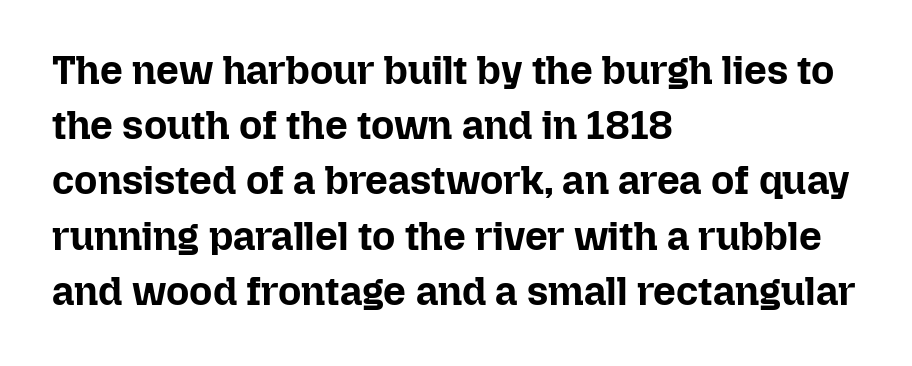
Q: Is the text bold? A: Yes.
Q: Is the text italic (slanted)? A: No, it is upright.
Q: Is the text underlined? A: No.
Q: How is the paragraph aligned? A: Left-aligned.
Q: Is the spacing between letters normal or unusually wide? A: Normal.
Q: Is the spacing between lines tight, normal or loose? A: Normal.
Q: Width (condensed, normal, or wide)? A: Normal.
Q: Stroke contrast? A: Low.
Q: x-height? A: Medium.
Q: Monospaced? A: No.
